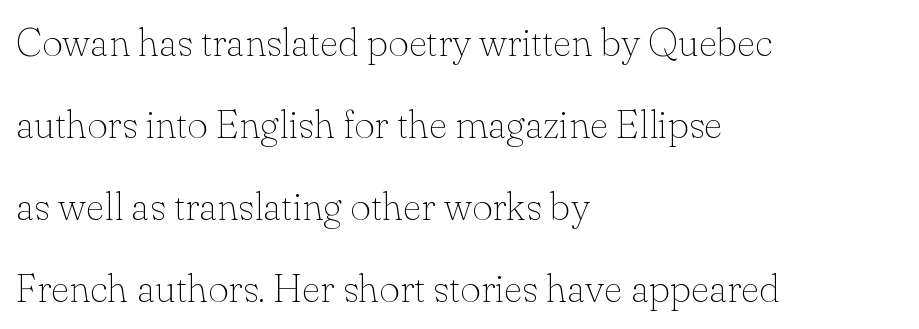
{"serif": "yes", "italic": "no", "bold": "no", "weight": "thin", "width": "normal", "stroke_contrast": "low", "x_height": "small", "monospaced": "no", "underline": "no", "align": "left", "line_spacing": "loose", "line_spacing_ratio": 2.05, "letter_spacing": "normal", "letter_spacing_em": 0.0, "glyph_px": 40}
